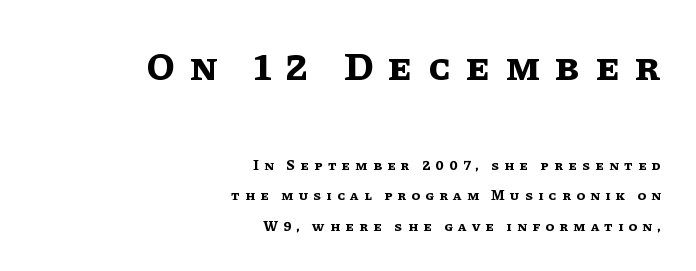
The image shows 40 px bold type, upright; set right-aligned, loose line spacing (2.17x), unusually wide letter spacing (+0.38 em), not underlined; the first (top) block is 2.86x larger; low stroke contrast and a large x-height.
